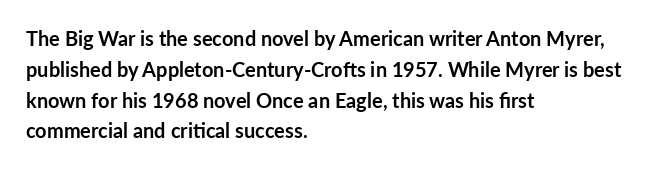
The image shows 20 px bold type, upright; set left-aligned, normal line spacing (1.54x), normal letter spacing, not underlined.
